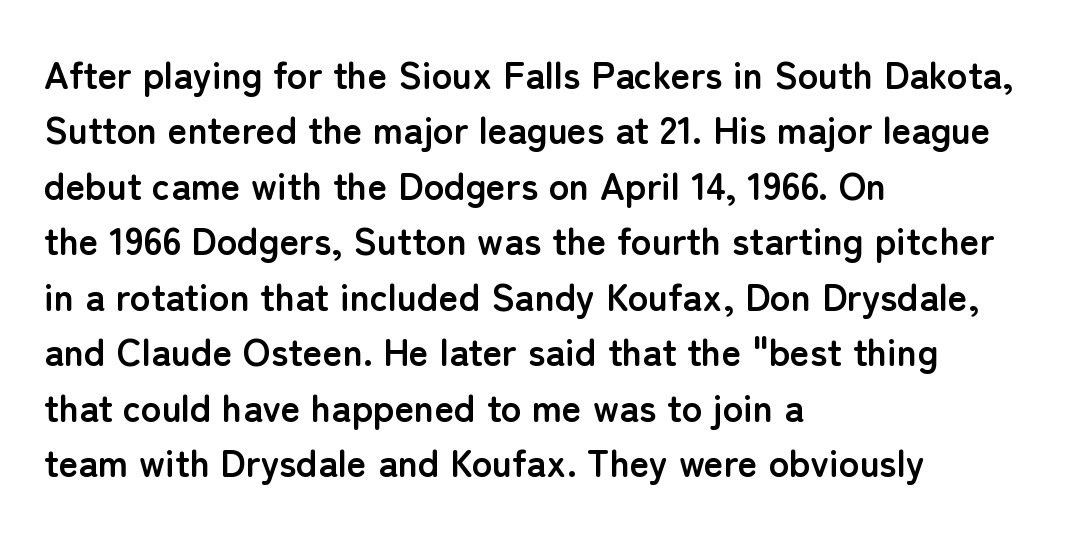
{"serif": "no", "italic": "no", "bold": "yes", "weight": "semibold", "width": "normal", "stroke_contrast": "low", "x_height": "medium", "monospaced": "no", "underline": "no", "align": "left", "line_spacing": "normal", "line_spacing_ratio": 1.46, "letter_spacing": "normal", "letter_spacing_em": 0.0, "glyph_px": 38}
